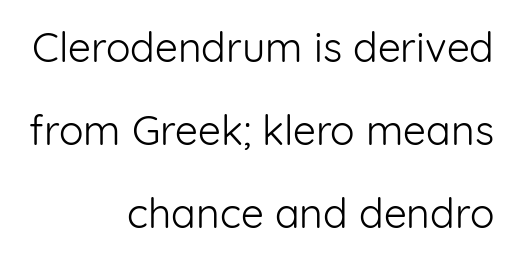
Q: Is the text bold? A: No.
Q: Is the text italic (slanted)? A: No, it is upright.
Q: Is the typeface a serif or a sans-serif typeface? A: Sans-serif.
Q: Is the text underlined? A: No.
Q: How is the paragraph aligned? A: Right-aligned.
Q: Is the spacing between letters normal or unusually wide? A: Normal.
Q: Is the spacing between lines tight, normal or loose? A: Loose.
Q: Width (condensed, normal, or wide)? A: Normal.
Q: Stroke contrast? A: Low.
Q: x-height? A: Medium.
Q: Monospaced? A: No.
